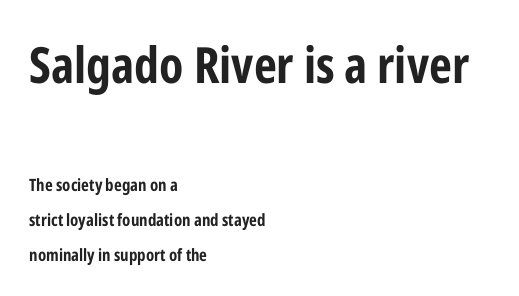
Q: Is the text bold? A: Yes.
Q: Is the text italic (slanted)? A: No, it is upright.
Q: Is the typeface a serif or a sans-serif typeface? A: Sans-serif.
Q: Is the text underlined? A: No.
Q: How is the paragraph aligned? A: Left-aligned.
Q: Is the spacing between letters normal or unusually wide? A: Normal.
Q: Is the spacing between lines tight, normal or loose? A: Loose.
Q: Which block of text is set in a larger size, the first (top) or the second (bottom)? A: The first (top) one.
Q: Width (condensed, normal, or wide)? A: Condensed.
Q: Stroke contrast? A: Low.
Q: x-height? A: Medium.
Q: Monospaced? A: No.
